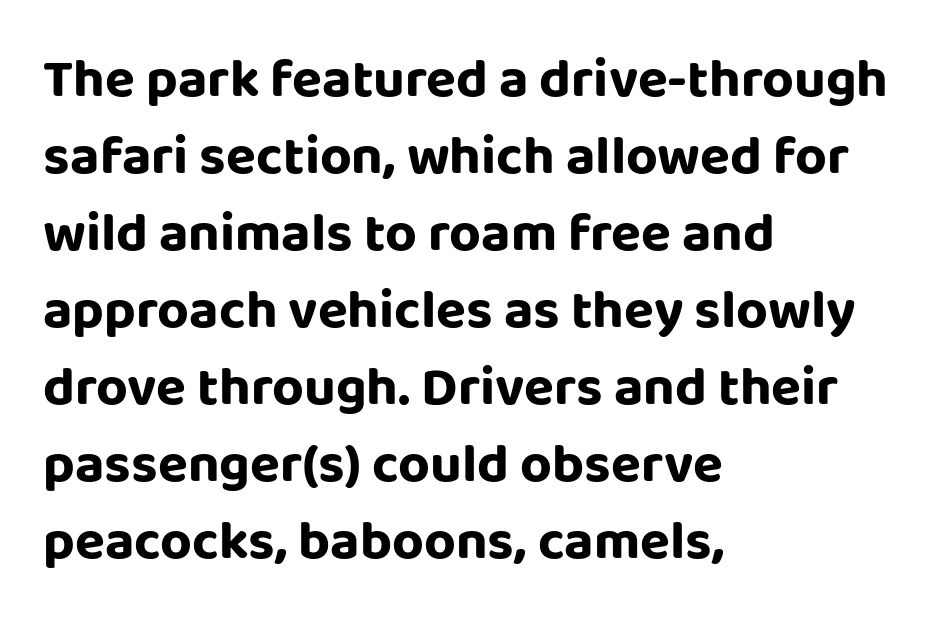
The image shows 55 px sans-serif type, upright; set left-aligned, normal line spacing (1.4x), normal letter spacing, not underlined; low stroke contrast and a large x-height.
